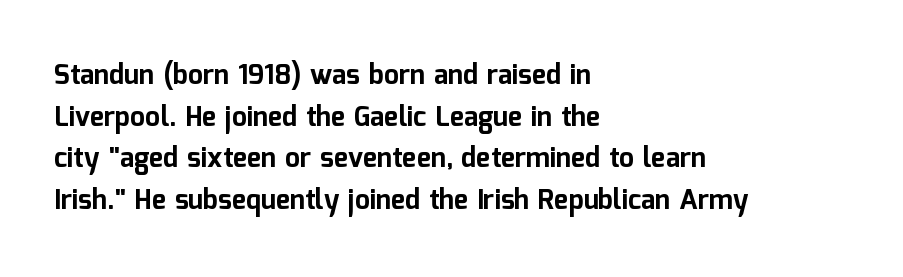
This sample keeps an unexceptional amount of space between lines. Which margin do the lines hug? The left one — the right edge is uneven. The specimen omits any rule beneath the text block's lines. Students, note that the glyphs here touch the page at normal intervals. This is heavy type, rendered in bold.
